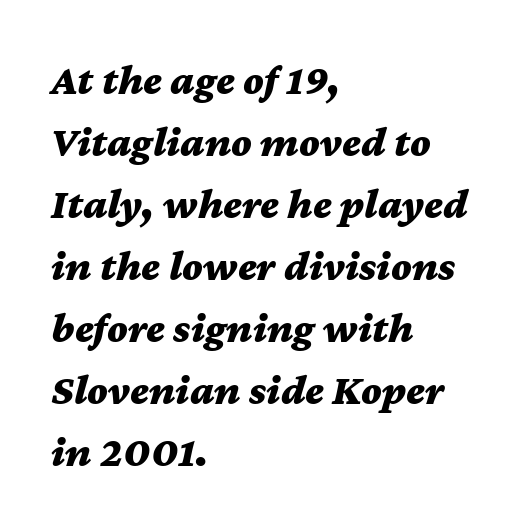
The image shows 43 px bold, wide type, italic (leaning right); set left-aligned, normal line spacing (1.44x), normal letter spacing, not underlined; medium stroke contrast and a medium x-height.
